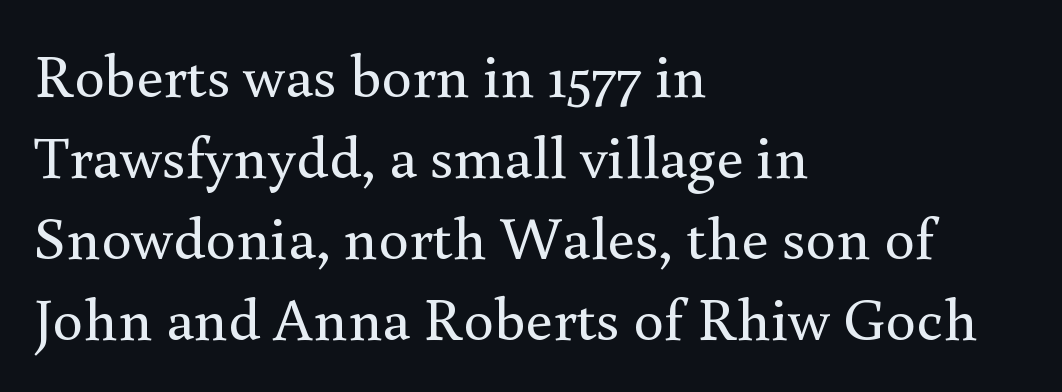
{"serif": "yes", "italic": "no", "bold": "no", "weight": "regular", "width": "normal", "x_height": "small", "monospaced": "no", "underline": "no", "align": "left", "line_spacing": "normal", "line_spacing_ratio": 1.33, "letter_spacing": "normal", "letter_spacing_em": 0.0, "glyph_px": 61}
